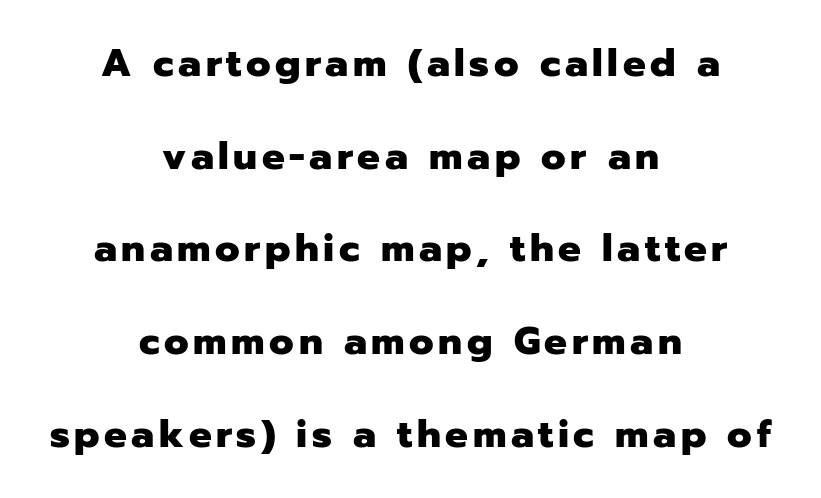
Q: Is the text bold? A: Yes.
Q: Is the text italic (slanted)? A: No, it is upright.
Q: Is the typeface a serif or a sans-serif typeface? A: Sans-serif.
Q: Is the text underlined? A: No.
Q: How is the paragraph aligned? A: Centered.
Q: Is the spacing between lines tight, normal or loose? A: Loose.
Q: Width (condensed, normal, or wide)? A: Normal.
Q: Stroke contrast? A: Low.
Q: x-height? A: Medium.
Q: Monospaced? A: No.
